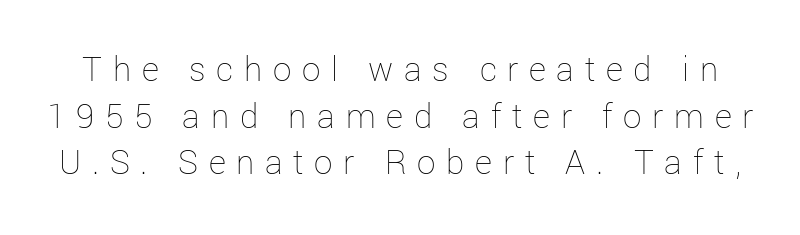
Q: Is the text bold? A: No.
Q: Is the text italic (slanted)? A: No, it is upright.
Q: Is the text underlined? A: No.
Q: Is the spacing between letters normal or unusually wide? A: Unusually wide.
Q: Is the spacing between lines tight, normal or loose? A: Normal.
Q: Width (condensed, normal, or wide)? A: Normal.
Q: Stroke contrast? A: Low.
Q: x-height? A: Medium.
Q: Monospaced? A: No.
